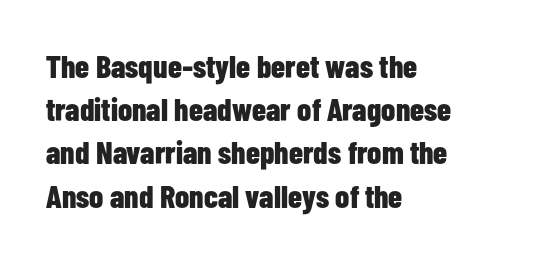
Q: Is the text bold? A: Yes.
Q: Is the text italic (slanted)? A: No, it is upright.
Q: Is the typeface a serif or a sans-serif typeface? A: Sans-serif.
Q: Is the text underlined? A: No.
Q: How is the paragraph aligned? A: Left-aligned.
Q: Is the spacing between letters normal or unusually wide? A: Normal.
Q: Is the spacing between lines tight, normal or loose? A: Normal.
Q: Width (condensed, normal, or wide)? A: Condensed.
Q: Stroke contrast? A: Low.
Q: x-height? A: Medium.
Q: Monospaced? A: No.
